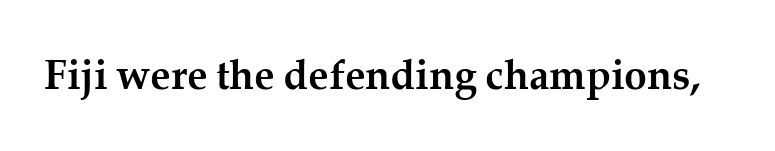
Q: Is the text bold? A: Yes.
Q: Is the text italic (slanted)? A: No, it is upright.
Q: Is the typeface a serif or a sans-serif typeface? A: Serif.
Q: Is the text underlined? A: No.
Q: Is the spacing between letters normal or unusually wide? A: Normal.
Q: Width (condensed, normal, or wide)? A: Normal.
Q: Stroke contrast? A: Medium.
Q: x-height? A: Medium.
Q: Monospaced? A: No.
